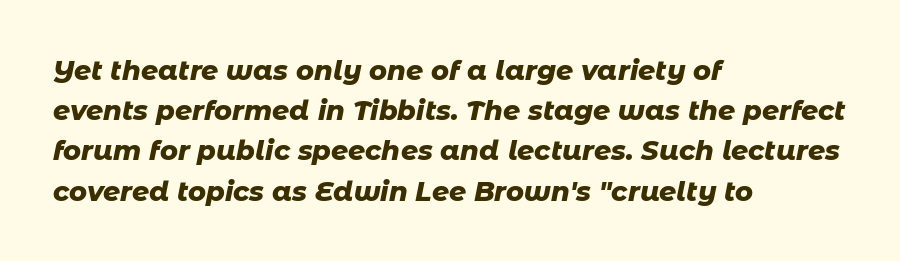
The image shows 27 px bold type, italic (leaning right); set left-aligned, normal line spacing (1.49x), normal letter spacing, not underlined.
